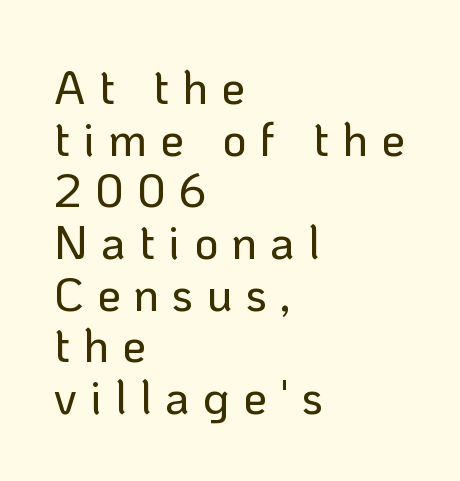
Q: Is the text italic (slanted)? A: No, it is upright.
Q: Is the typeface a serif or a sans-serif typeface? A: Sans-serif.
Q: Is the text underlined? A: No.
Q: How is the paragraph aligned? A: Left-aligned.
Q: Is the spacing between letters normal or unusually wide? A: Unusually wide.
Q: Is the spacing between lines tight, normal or loose? A: Tight.
Q: Width (condensed, normal, or wide)? A: Normal.
Q: Stroke contrast? A: Low.
Q: x-height? A: Medium.
Q: Monospaced? A: No.
